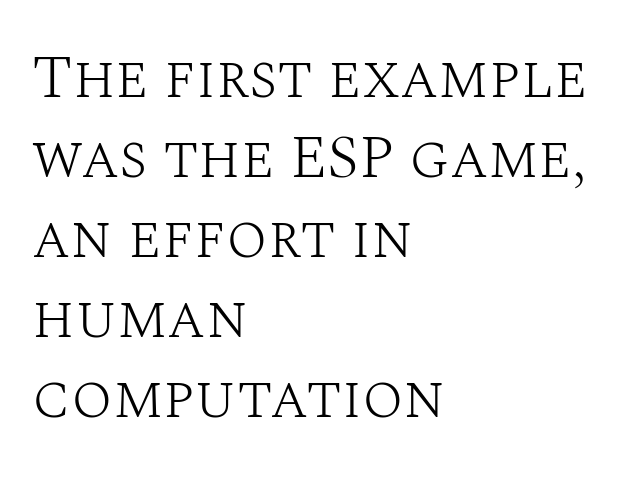
The image shows 61 px light serif type, upright; set left-aligned, normal line spacing (1.31x), normal letter spacing, not underlined; medium stroke contrast and a large x-height.
